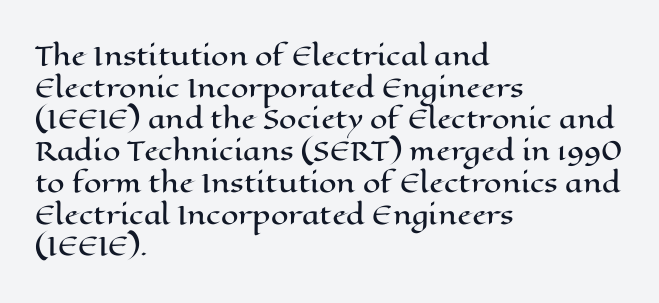
{"italic": "no", "underline": "no", "align": "left", "line_spacing": "normal", "line_spacing_ratio": 1.27, "letter_spacing": "normal", "letter_spacing_em": 0.0, "glyph_px": 25}
